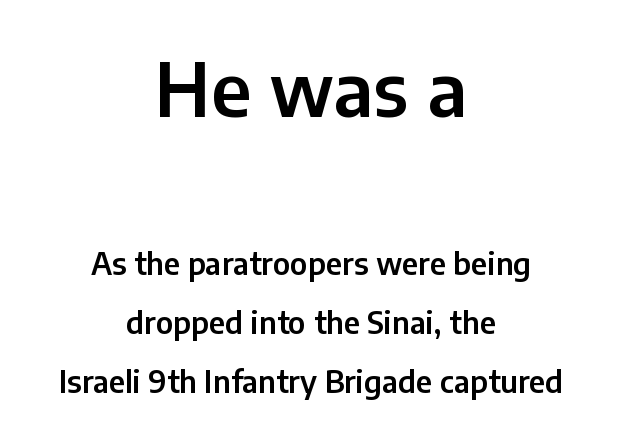
The image shows 74 px sans-serif type, upright; set centered, loose line spacing (1.96x), normal letter spacing, not underlined; the first (top) block is 2.47x larger; low stroke contrast and a medium x-height.
